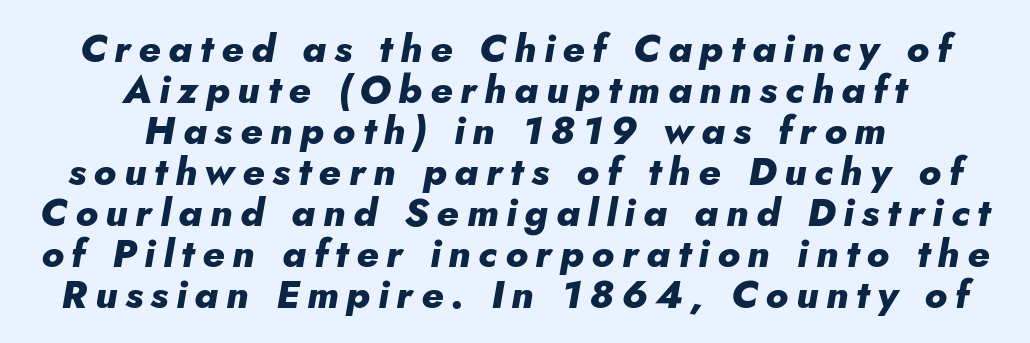
{"italic": "yes", "lean": "right", "slant_degrees": 10, "bold": "yes", "weight": "heavy", "width": "normal", "stroke_contrast": "low", "x_height": "small", "monospaced": "no", "underline": "no", "align": "center", "line_spacing": "tight", "line_spacing_ratio": 1.05, "letter_spacing": "wide", "letter_spacing_em": 0.2, "glyph_px": 39}
